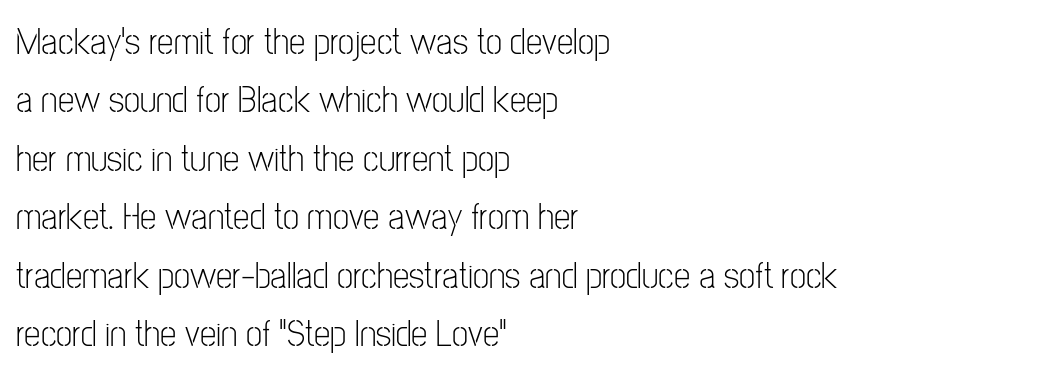
The image shows 37 px light, condensed sans-serif type, upright; set left-aligned, normal line spacing (1.58x), normal letter spacing, not underlined; low stroke contrast and a medium x-height.
